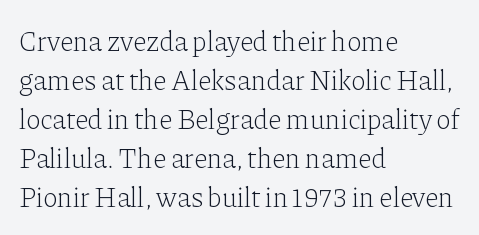
The image shows 28 px light serif type, upright; set left-aligned, normal line spacing (1.39x), normal letter spacing, not underlined; low stroke contrast and a medium x-height.
